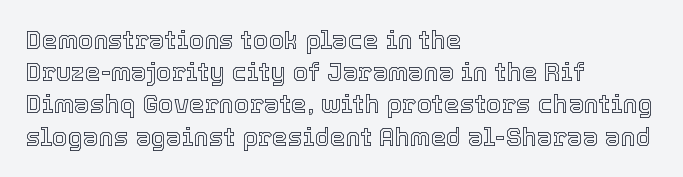
Q: Is the text italic (slanted)? A: No, it is upright.
Q: Is the text underlined? A: No.
Q: How is the paragraph aligned? A: Left-aligned.
Q: Is the spacing between letters normal or unusually wide? A: Normal.
Q: Is the spacing between lines tight, normal or loose? A: Normal.
